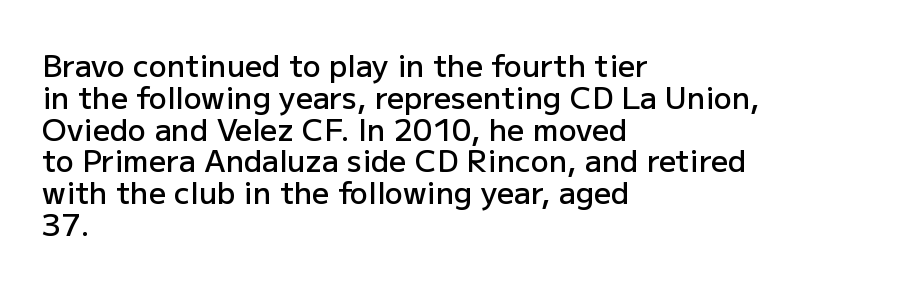
The image shows 30 px semibold sans-serif type, upright; set left-aligned, tight line spacing (1.06x), normal letter spacing, not underlined; low stroke contrast and a medium x-height.
